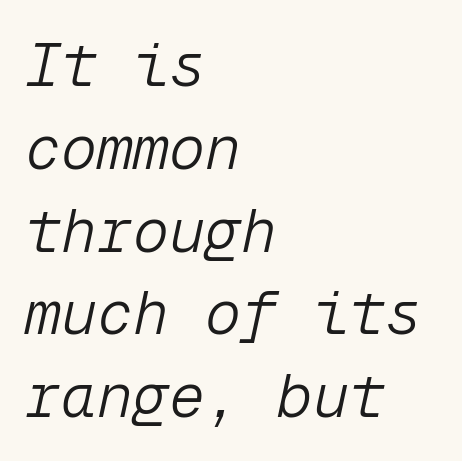
Q: Is the text bold? A: No.
Q: Is the text italic (slanted)? A: Yes, it leans right by about 12 degrees.
Q: Is the text underlined? A: No.
Q: How is the paragraph aligned? A: Left-aligned.
Q: Is the spacing between letters normal or unusually wide? A: Normal.
Q: Is the spacing between lines tight, normal or loose? A: Normal.
Q: Width (condensed, normal, or wide)? A: Normal.
Q: Stroke contrast? A: Low.
Q: x-height? A: Medium.
Q: Monospaced? A: Yes.
